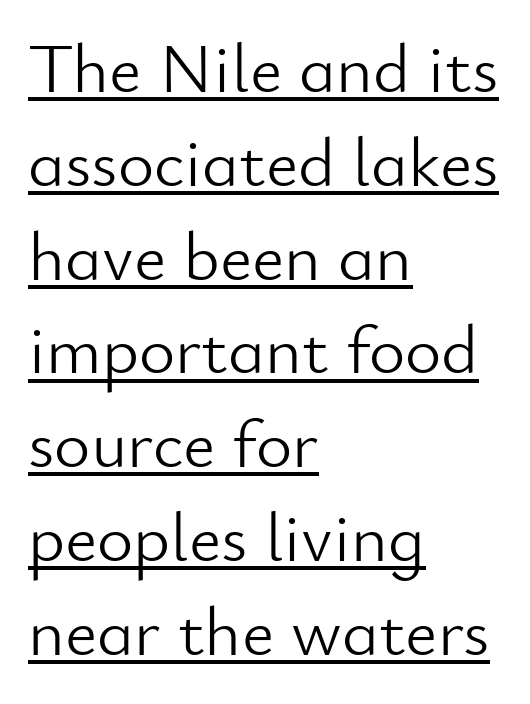
The image shows 70 px light sans-serif type, upright; set left-aligned, normal line spacing (1.34x), normal letter spacing, underlined; low stroke contrast and a small x-height.
